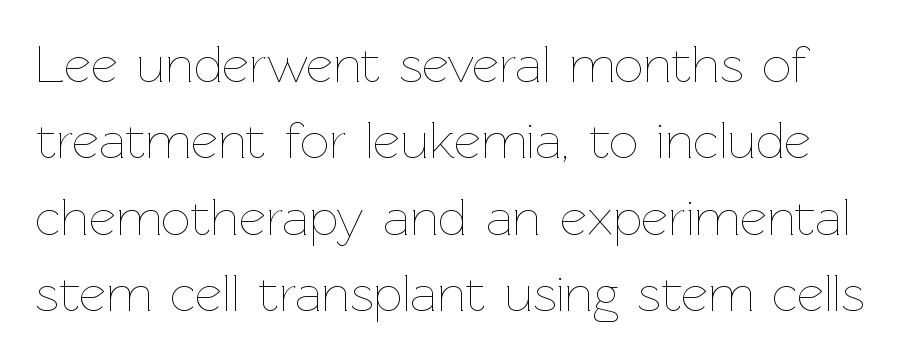
The image shows 52 px thin type, upright; set normal line spacing (1.47x), normal letter spacing, not underlined; low stroke contrast and a medium x-height.
